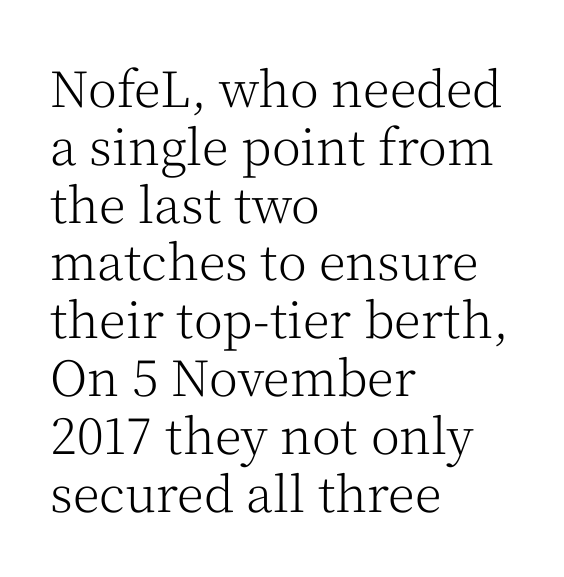
{"serif": "yes", "italic": "no", "bold": "no", "weight": "light", "width": "normal", "stroke_contrast": "medium", "x_height": "medium", "monospaced": "no", "underline": "no", "align": "left", "line_spacing_ratio": 1.18, "letter_spacing": "normal", "letter_spacing_em": 0.0, "glyph_px": 49}
